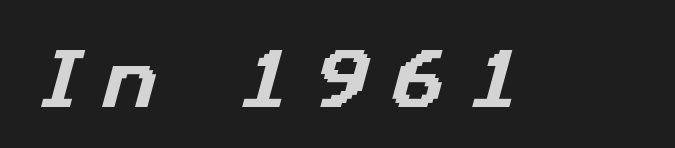
A clean baseline with only descenders dipping below it. Varying glyph widths throughout — classic text-font behaviour. This rendering employs a face without finishing strokes, i.e., a sans-serif. Short note: letters widely spaced.
